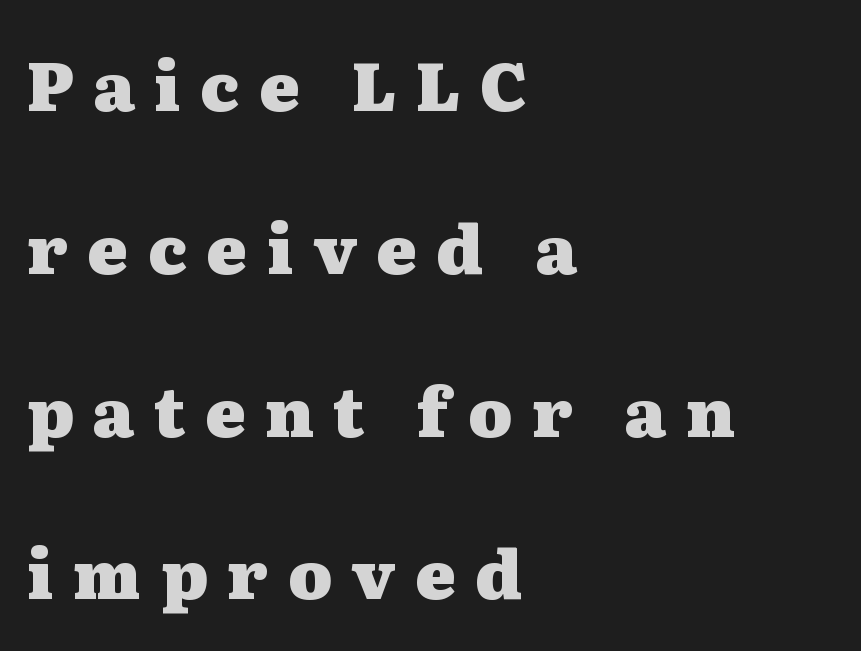
Q: Is the text bold? A: Yes.
Q: Is the text italic (slanted)? A: No, it is upright.
Q: Is the typeface a serif or a sans-serif typeface? A: Serif.
Q: Is the text underlined? A: No.
Q: How is the paragraph aligned? A: Left-aligned.
Q: Is the spacing between letters normal or unusually wide? A: Unusually wide.
Q: Is the spacing between lines tight, normal or loose? A: Loose.
Q: Width (condensed, normal, or wide)? A: Wide.
Q: Stroke contrast? A: Medium.
Q: x-height? A: Medium.
Q: Monospaced? A: No.
